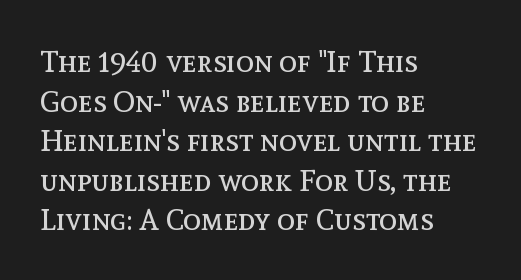
{"italic": "no", "bold": "no", "weight": "regular", "width": "normal", "x_height": "medium", "monospaced": "no", "underline": "no", "align": "left", "line_spacing": "normal", "line_spacing_ratio": 1.32, "letter_spacing": "normal", "letter_spacing_em": 0.0, "glyph_px": 30}
